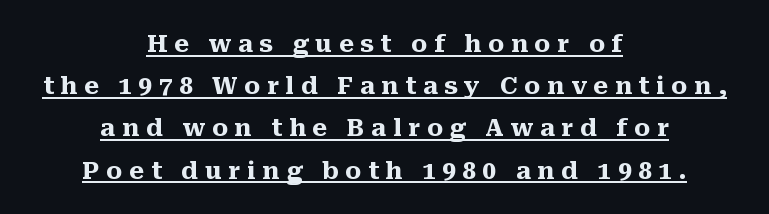
The image shows 24 px bold type, upright; set centered, line spacing 1.76x, unusually wide letter spacing (+0.28 em), underlined.
